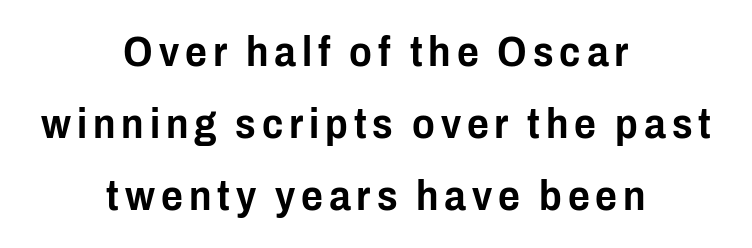
The image shows 42 px condensed sans-serif type, upright; set centered, line spacing 1.71x, not underlined; low stroke contrast and a medium x-height.
